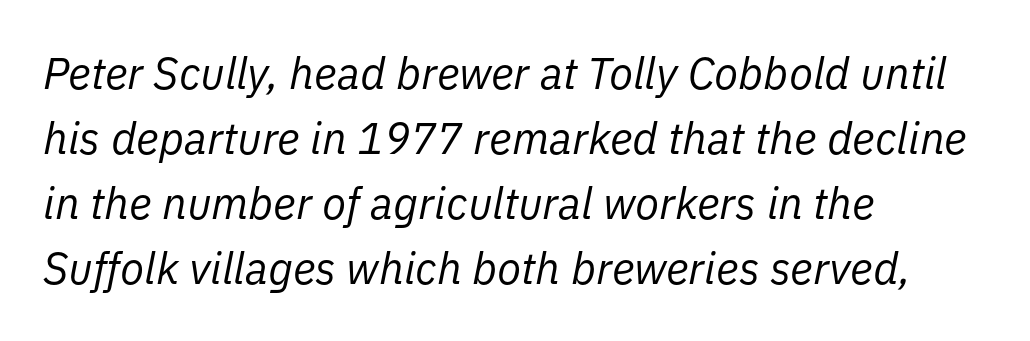
{"italic": "yes", "lean": "right", "slant_degrees": 11, "bold": "no", "weight": "regular", "width": "normal", "stroke_contrast": "low", "x_height": "medium", "monospaced": "no", "underline": "no", "align": "left", "line_spacing": "normal", "line_spacing_ratio": 1.48, "letter_spacing": "normal", "letter_spacing_em": 0.0, "glyph_px": 44}
